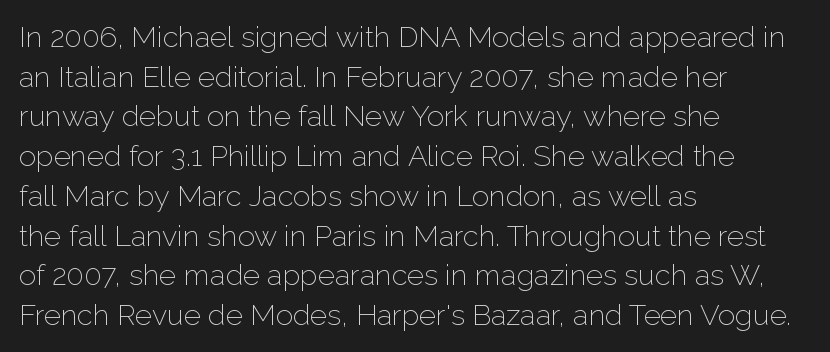
Q: Is the text bold? A: No.
Q: Is the text italic (slanted)? A: No, it is upright.
Q: Is the typeface a serif or a sans-serif typeface? A: Sans-serif.
Q: Is the text underlined? A: No.
Q: How is the paragraph aligned? A: Left-aligned.
Q: Is the spacing between letters normal or unusually wide? A: Normal.
Q: Is the spacing between lines tight, normal or loose? A: Normal.
Q: Width (condensed, normal, or wide)? A: Normal.
Q: Stroke contrast? A: Low.
Q: x-height? A: Medium.
Q: Monospaced? A: No.
